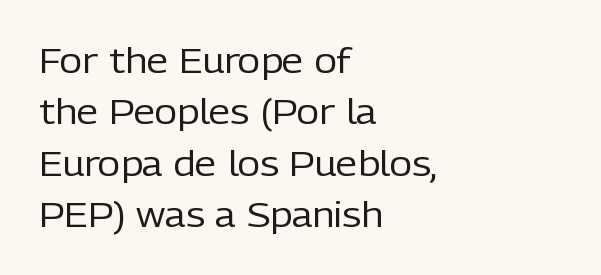
Type without underlining. Ink coverage per letter is moderate at most. Ascenders rise straight up at ninety degrees. Caption: multi-line text, flush left, ragged right. Nobody touched the tracking dial on this one. No feet cap the strokes, marking this as sans-serif type.
